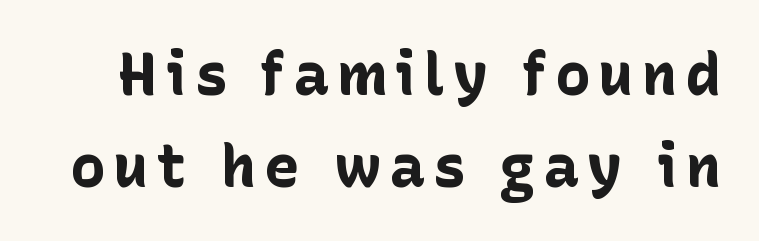
Q: Is the text bold? A: Yes.
Q: Is the text italic (slanted)? A: No, it is upright.
Q: Is the typeface a serif or a sans-serif typeface? A: Sans-serif.
Q: Is the text underlined? A: No.
Q: Is the spacing between lines tight, normal or loose? A: Normal.
Q: Width (condensed, normal, or wide)? A: Normal.
Q: Stroke contrast? A: Low.
Q: x-height? A: Medium.
Q: Monospaced? A: No.
